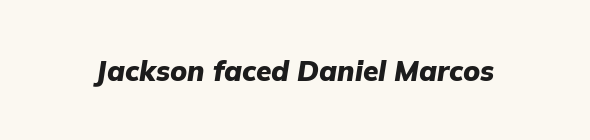
Note the varied advance widths — an 'i' is clearly narrower than an 'm'. Only glyphs here, with clear space below each row. Here the glyphs are tracked normally, forming tight word shapes. Its strokes are broad and dark, the hallmark of bold type.
